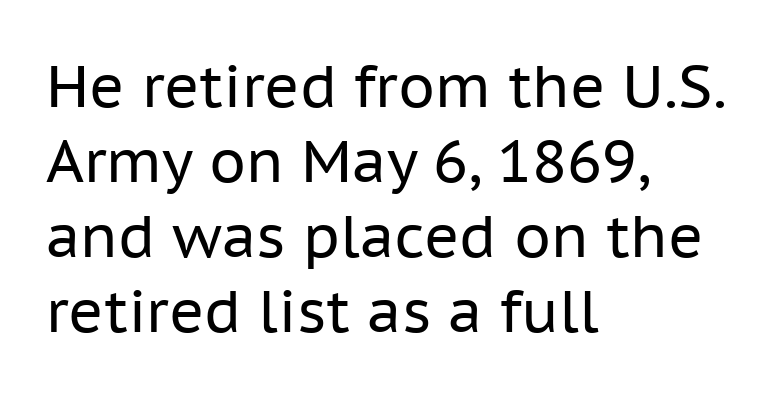
Q: Is the text bold? A: No.
Q: Is the text italic (slanted)? A: No, it is upright.
Q: Is the typeface a serif or a sans-serif typeface? A: Sans-serif.
Q: Is the text underlined? A: No.
Q: How is the paragraph aligned? A: Left-aligned.
Q: Is the spacing between letters normal or unusually wide? A: Normal.
Q: Is the spacing between lines tight, normal or loose? A: Normal.
Q: Width (condensed, normal, or wide)? A: Normal.
Q: Stroke contrast? A: Low.
Q: x-height? A: Medium.
Q: Monospaced? A: No.
